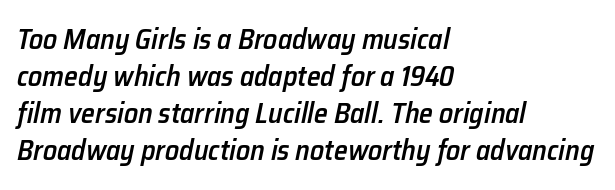
{"italic": "yes", "lean": "right", "slant_degrees": 12, "bold": "semi", "weight": "semibold", "width": "normal", "stroke_contrast": "low", "x_height": "medium", "monospaced": "no", "underline": "no", "align": "left", "line_spacing": "normal", "line_spacing_ratio": 1.32, "letter_spacing": "normal", "letter_spacing_em": 0.0, "glyph_px": 28}
